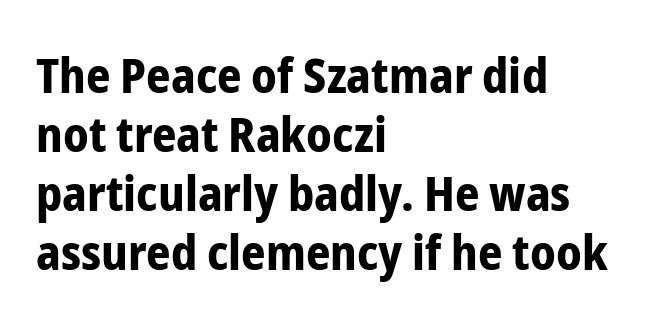
Rendered with straight, roman letterforms. Inter-character spacing is left at the font's built-in metrics. Leftover space on each line is placed entirely after the last word. The gap between lines stays unmarked.
